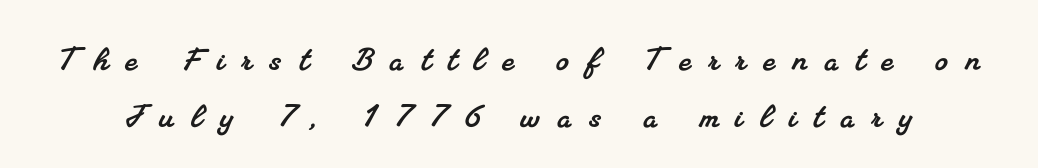
{"serif": "yes", "width": "normal", "stroke_contrast": "medium", "x_height": "small", "monospaced": "no", "underline": "no", "line_spacing": "normal", "line_spacing_ratio": 1.42, "letter_spacing": "wide", "letter_spacing_em": 0.44, "glyph_px": 40}
